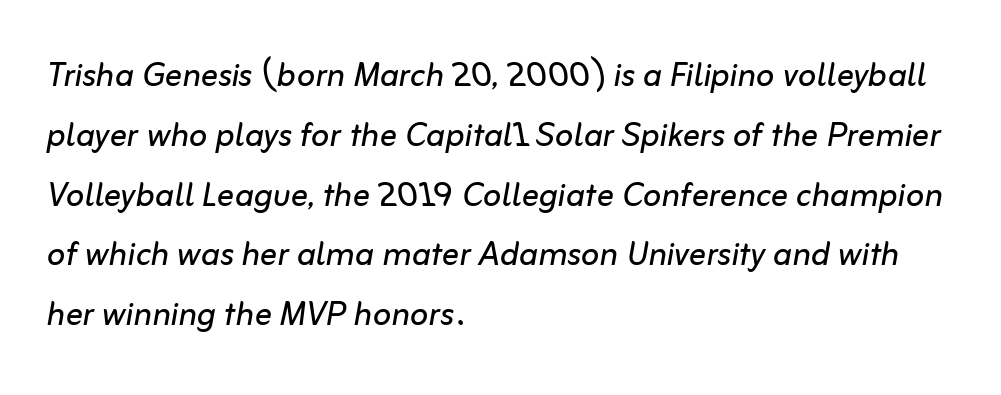
Reading down the column, the eye jumps a familiar distance to each next line. Is the letter spacing exaggerated? No — it looks like the ordinary default. Spacing verdict: proportional, widths tailored to each character. Every character sits at an angle, as italics do. Think standard paragraph weight, or any step lighter than that. Any mark beneath the type? The region is blank.
